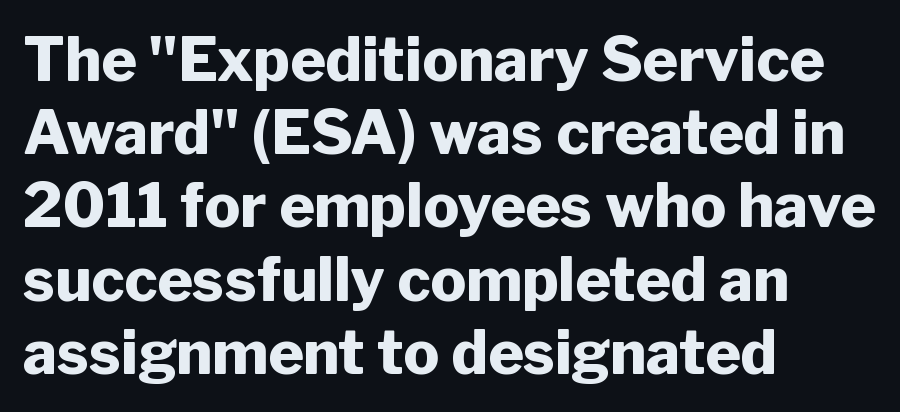
Q: Is the text bold? A: Yes.
Q: Is the text italic (slanted)? A: No, it is upright.
Q: Is the typeface a serif or a sans-serif typeface? A: Sans-serif.
Q: Is the text underlined? A: No.
Q: How is the paragraph aligned? A: Left-aligned.
Q: Is the spacing between letters normal or unusually wide? A: Normal.
Q: Width (condensed, normal, or wide)? A: Normal.
Q: Stroke contrast? A: Low.
Q: x-height? A: Medium.
Q: Monospaced? A: No.
